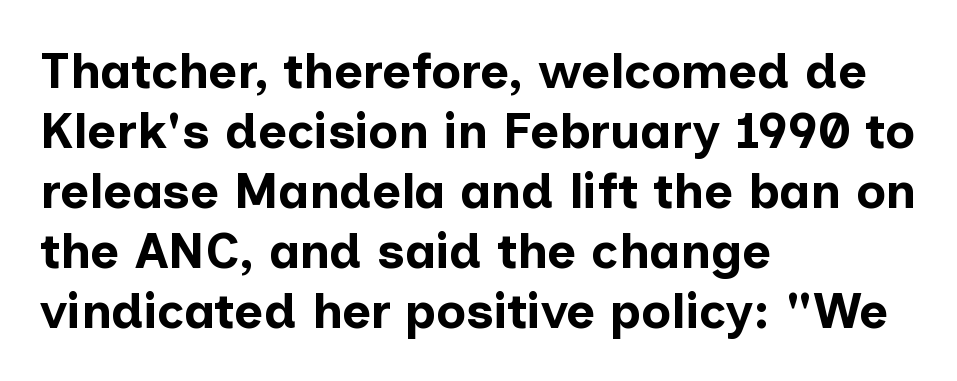
{"serif": "no", "italic": "no", "bold": "yes", "weight": "bold", "width": "normal", "stroke_contrast": "low", "x_height": "medium", "monospaced": "no", "underline": "no", "align": "left", "line_spacing_ratio": 1.2, "letter_spacing": "normal", "letter_spacing_em": 0.0, "glyph_px": 50}
